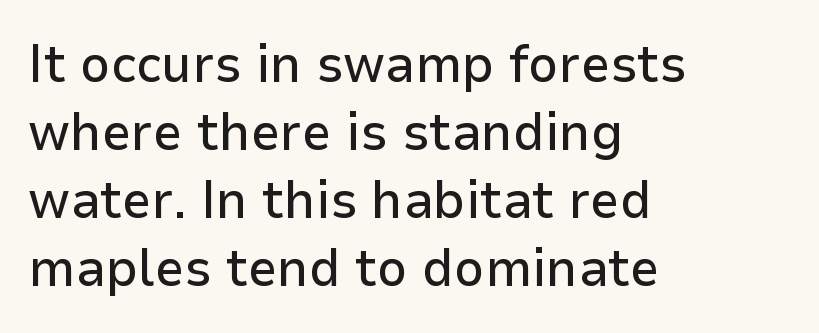
Q: Is the text italic (slanted)? A: No, it is upright.
Q: Is the typeface a serif or a sans-serif typeface? A: Sans-serif.
Q: Is the text underlined? A: No.
Q: How is the paragraph aligned? A: Left-aligned.
Q: Is the spacing between letters normal or unusually wide? A: Normal.
Q: Is the spacing between lines tight, normal or loose? A: Normal.
Q: Width (condensed, normal, or wide)? A: Normal.
Q: Stroke contrast? A: Low.
Q: x-height? A: Medium.
Q: Monospaced? A: No.
